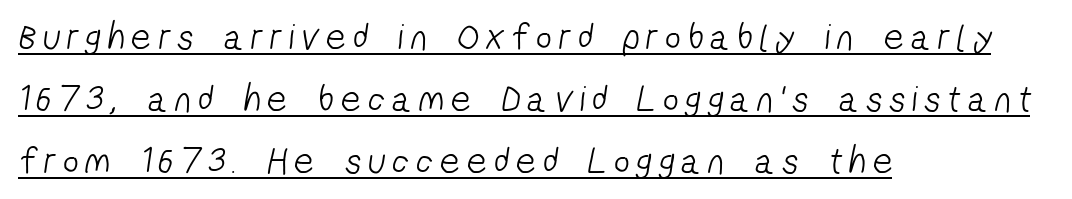
Q: Is the text bold? A: No.
Q: Is the typeface a serif or a sans-serif typeface? A: Sans-serif.
Q: Is the text underlined? A: Yes.
Q: How is the paragraph aligned? A: Left-aligned.
Q: Is the spacing between letters normal or unusually wide? A: Unusually wide.
Q: Is the spacing between lines tight, normal or loose? A: Normal.
Q: Width (condensed, normal, or wide)? A: Condensed.
Q: Stroke contrast? A: Low.
Q: x-height? A: Medium.
Q: Monospaced? A: No.
